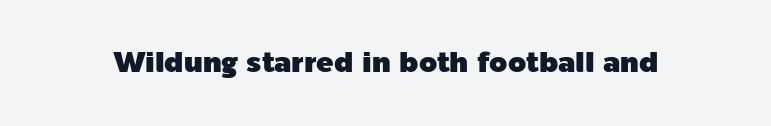
{"serif": "no", "italic": "no", "width": "normal", "x_height": "medium", "monospaced": "no", "underline": "no", "letter_spacing": "normal", "letter_spacing_em": 0.0, "glyph_px": 29}
